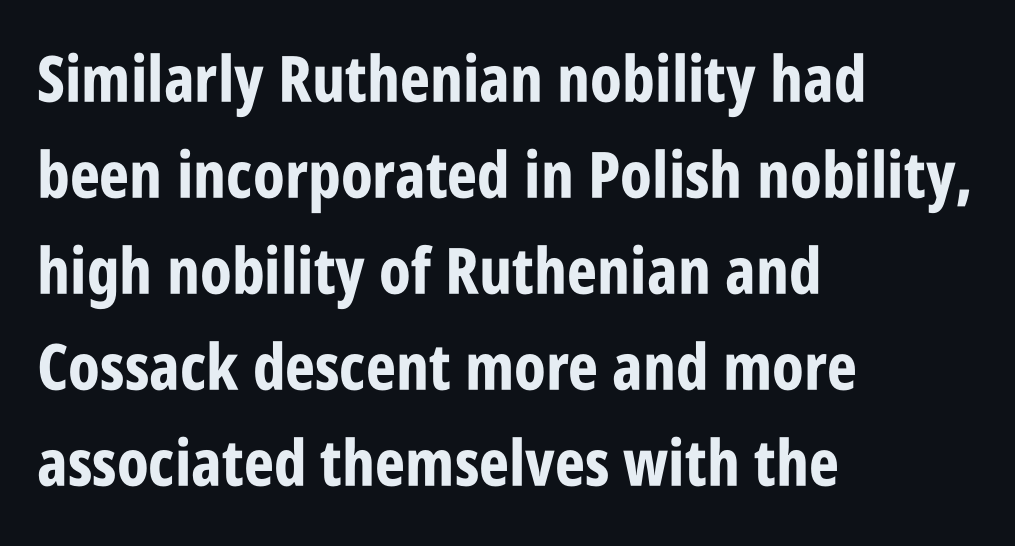
The leading is moderate, giving the passage an even texture. This rendering leaves character spacing at its baseline value. Summary of weight: heavy, a full bold. Notice how the stems are strictly vertical — no italics here. Grotesque or geometric, the face here clearly has no serifs. Descenders are the only things crossing below the line.
